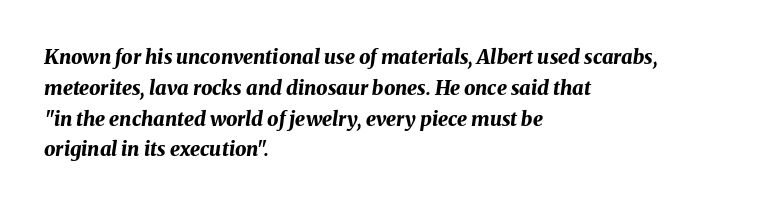
Q: Is the text bold? A: Yes.
Q: Is the text italic (slanted)? A: Yes, it leans right by about 8 degrees.
Q: Is the text underlined? A: No.
Q: How is the paragraph aligned? A: Left-aligned.
Q: Is the spacing between letters normal or unusually wide? A: Normal.
Q: Is the spacing between lines tight, normal or loose? A: Normal.
